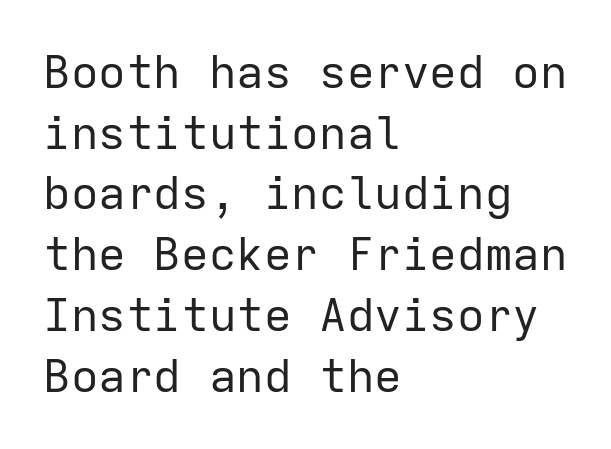
{"serif": "no", "italic": "no", "bold": "no", "weight": "regular", "width": "normal", "stroke_contrast": "low", "x_height": "medium", "monospaced": "yes", "underline": "no", "align": "left", "line_spacing": "normal", "line_spacing_ratio": 1.32, "letter_spacing": "normal", "letter_spacing_em": 0.0, "glyph_px": 46}
